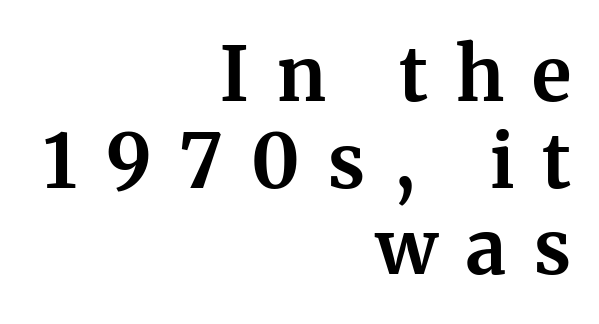
The image shows 74 px bold serif type, upright; set right-aligned, line spacing 1.17x, unusually wide letter spacing (+0.38 em), not underlined; medium stroke contrast and a medium x-height.
